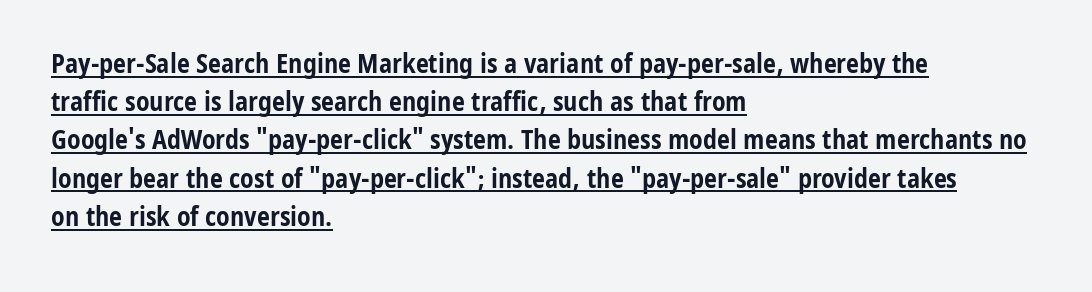
{"italic": "no", "bold": "yes", "underline": "yes", "align": "left", "line_spacing": "normal", "line_spacing_ratio": 1.47, "letter_spacing": "normal", "letter_spacing_em": 0.0, "glyph_px": 26}
